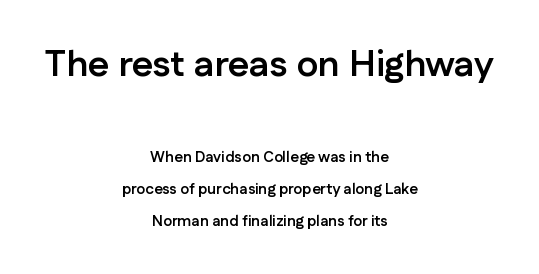
The image shows 37 px semibold sans-serif type, upright; set centered, loose line spacing (2.13x), normal letter spacing, not underlined; the first (top) block is 2.47x larger; low stroke contrast and a medium x-height.
